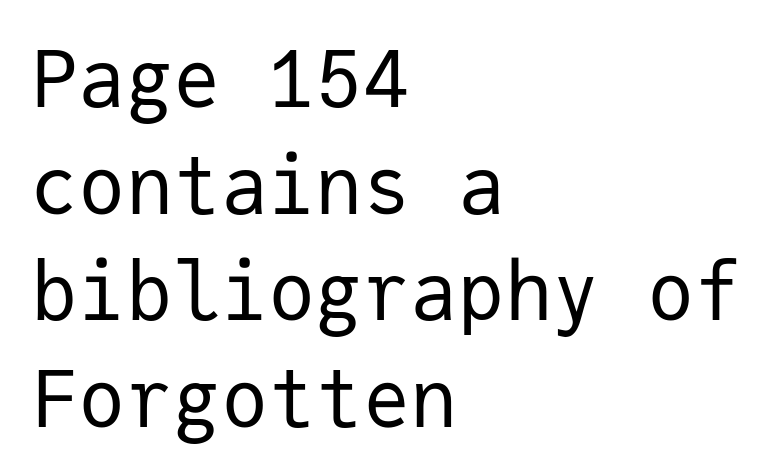
{"serif": "no", "italic": "no", "bold": "no", "weight": "regular", "width": "normal", "stroke_contrast": "low", "x_height": "medium", "monospaced": "yes", "underline": "no", "align": "left", "line_spacing": "normal", "line_spacing_ratio": 1.35, "letter_spacing": "normal", "letter_spacing_em": 0.0, "glyph_px": 79}
